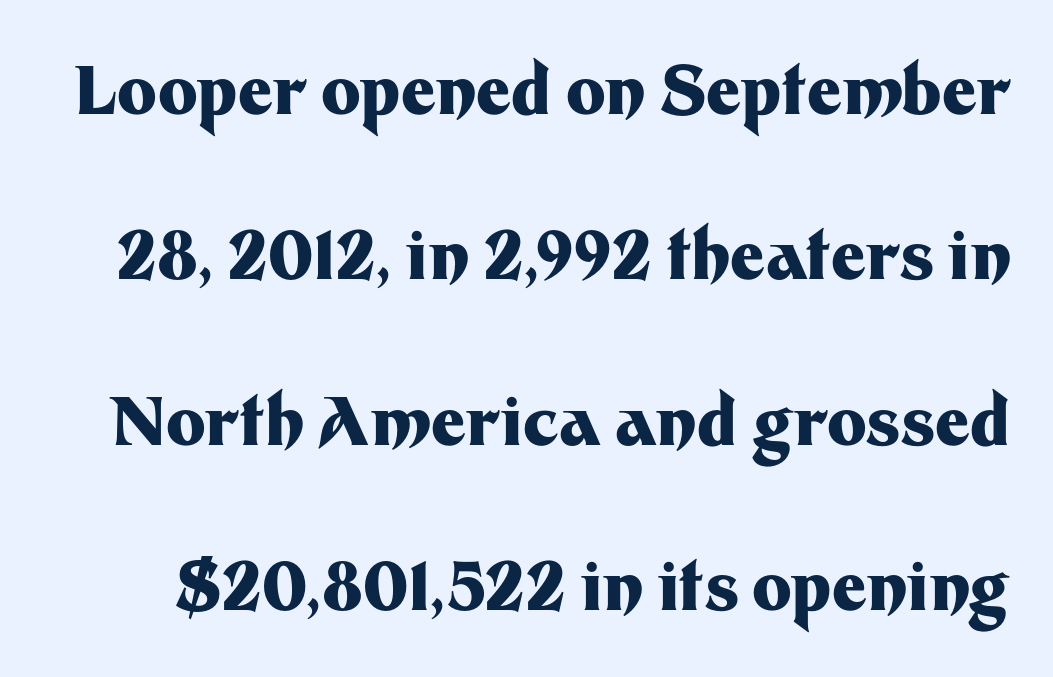
The lettering stays uniformly vertical, giving the passage a roman look. Emphasis by weight is at full strength: bold. The letters carry no serifs — their stems end cleanly without finishing strokes. Reading down the column, the eye jumps a long way to each next line.
